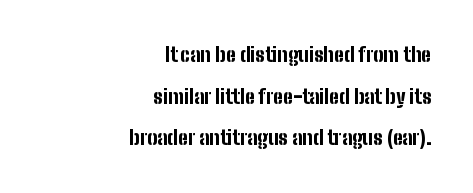
Q: Is the text bold? A: Yes.
Q: Is the text italic (slanted)? A: No, it is upright.
Q: Is the text underlined? A: No.
Q: How is the paragraph aligned? A: Right-aligned.
Q: Is the spacing between letters normal or unusually wide? A: Normal.
Q: Is the spacing between lines tight, normal or loose? A: Loose.
